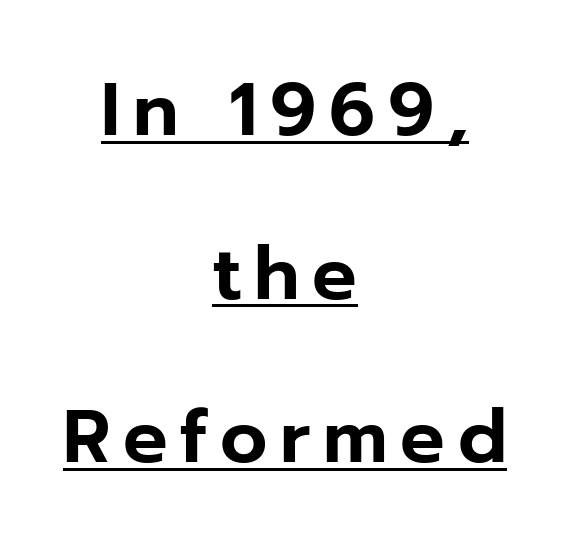
{"serif": "no", "italic": "no", "width": "normal", "stroke_contrast": "low", "x_height": "medium", "monospaced": "no", "underline": "yes", "align": "center", "line_spacing": "loose", "line_spacing_ratio": 2.21, "glyph_px": 74}
